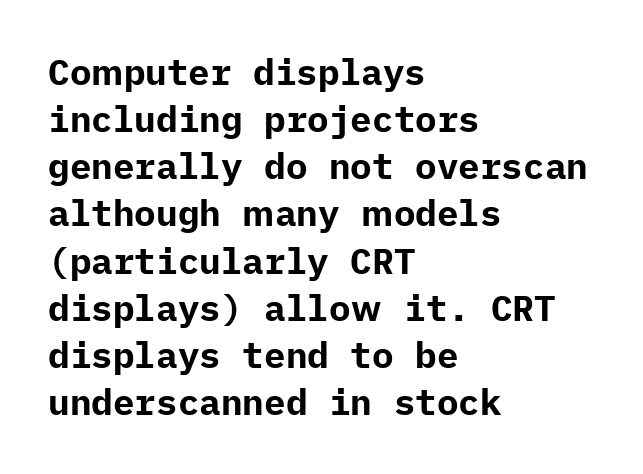
The image shows 36 px bold sans-serif type, upright; set left-aligned, normal line spacing (1.31x), normal letter spacing, not underlined; low stroke contrast and a medium x-height.
